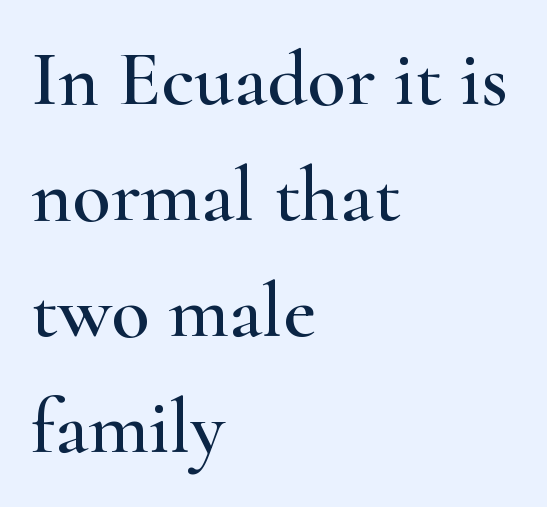
{"serif": "yes", "italic": "no", "width": "wide", "stroke_contrast": "high", "x_height": "small", "monospaced": "no", "underline": "no", "align": "left", "line_spacing": "normal", "line_spacing_ratio": 1.47, "letter_spacing": "normal", "letter_spacing_em": 0.0, "glyph_px": 79}
